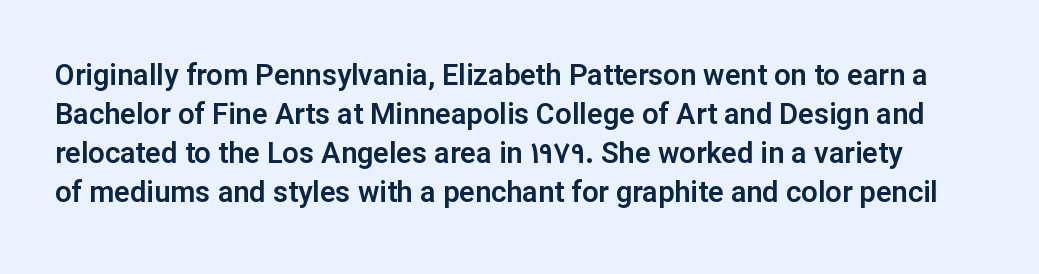
Q: Is the text italic (slanted)? A: No, it is upright.
Q: Is the typeface a serif or a sans-serif typeface? A: Sans-serif.
Q: Is the text underlined? A: No.
Q: Is the spacing between letters normal or unusually wide? A: Normal.
Q: Is the spacing between lines tight, normal or loose? A: Normal.
Q: Width (condensed, normal, or wide)? A: Normal.
Q: Stroke contrast? A: Low.
Q: x-height? A: Medium.
Q: Monospaced? A: No.
